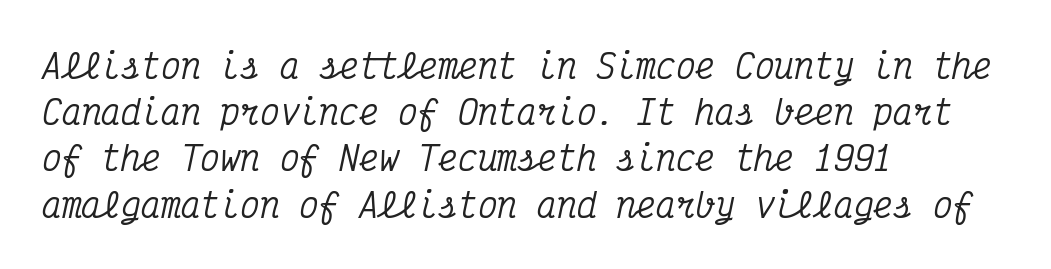
The image shows 33 px condensed serif type, italic (leaning right), monospaced; set left-aligned, normal line spacing (1.4x), normal letter spacing, not underlined; medium stroke contrast and a medium x-height.
